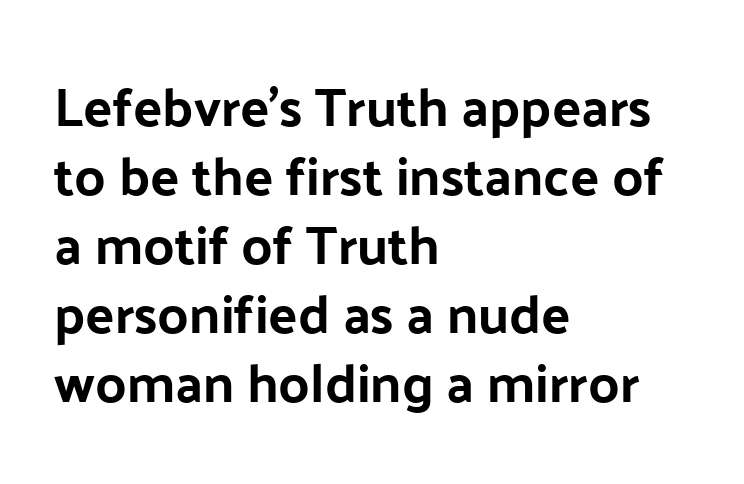
One-word summary of the alignment: left. Do the characters align in a grid? No, the font is proportional. Honestly, the row spacing looks completely unremarkable. This rendering employs a face without finishing strokes, i.e., a sans-serif. Check the space under the baseline: it is left empty. The specimen reads as upright at a glance.
